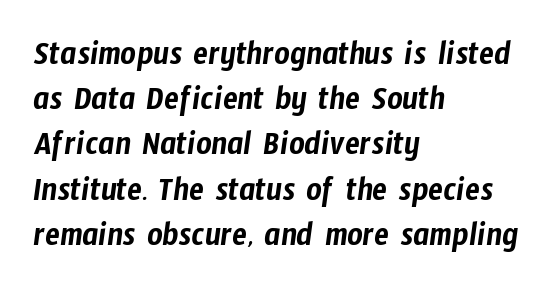
Q: Is the typeface a serif or a sans-serif typeface? A: Sans-serif.
Q: Is the text underlined? A: No.
Q: How is the paragraph aligned? A: Left-aligned.
Q: Is the spacing between letters normal or unusually wide? A: Normal.
Q: Is the spacing between lines tight, normal or loose? A: Normal.
Q: Width (condensed, normal, or wide)? A: Condensed.
Q: Stroke contrast? A: Low.
Q: x-height? A: Medium.
Q: Monospaced? A: No.
